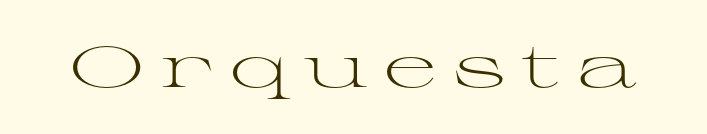
{"serif": "yes", "italic": "no", "bold": "no", "weight": "light", "width": "wide", "stroke_contrast": "medium", "x_height": "medium", "monospaced": "no", "underline": "no", "letter_spacing": "wide", "letter_spacing_em": 0.29, "glyph_px": 57}
